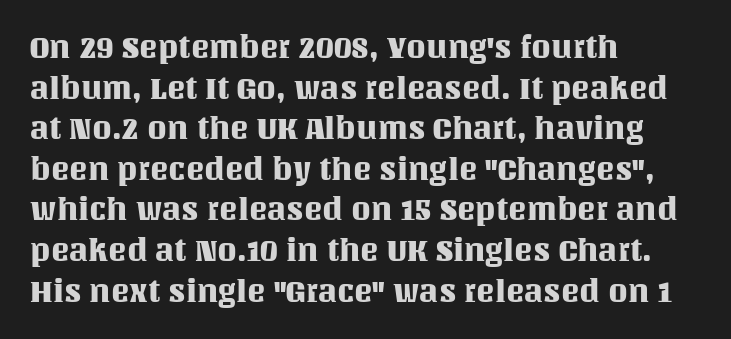
{"italic": "no", "width": "normal", "stroke_contrast": "medium", "x_height": "large", "monospaced": "no", "underline": "no", "align": "left", "line_spacing": "normal", "line_spacing_ratio": 1.31, "letter_spacing": "normal", "letter_spacing_em": 0.0, "glyph_px": 31}
